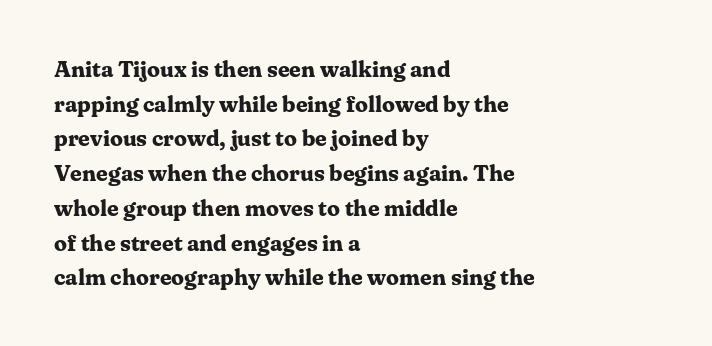
{"italic": "no", "bold": "yes", "underline": "no", "align": "left", "line_spacing": "normal", "line_spacing_ratio": 1.51, "letter_spacing": "normal", "letter_spacing_em": 0.0, "glyph_px": 23}
